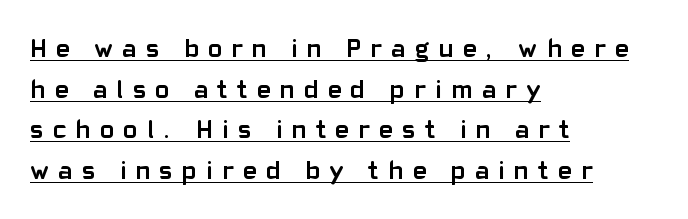
{"italic": "no", "bold": "yes", "underline": "yes", "align": "left", "line_spacing": "normal", "line_spacing_ratio": 1.56, "letter_spacing": "wide", "letter_spacing_em": 0.37, "glyph_px": 26}
